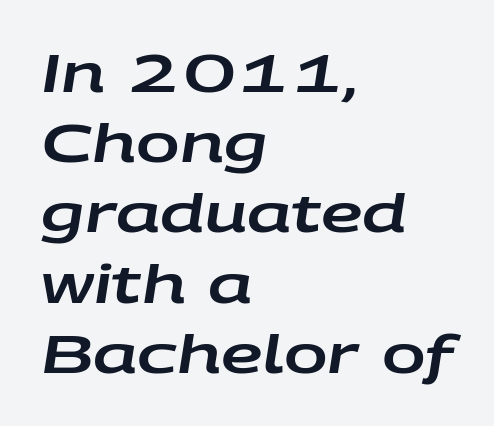
The image shows 52 px wide type, italic (leaning right); set left-aligned, normal line spacing (1.35x), normal letter spacing, not underlined; low stroke contrast and a large x-height.
